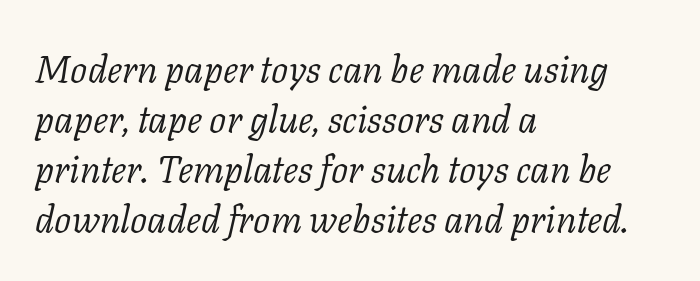
{"serif": "yes", "italic": "yes", "lean": "right", "slant_degrees": 11, "bold": "no", "weight": "light", "width": "normal", "stroke_contrast": "low", "x_height": "medium", "monospaced": "no", "underline": "no", "align": "left", "line_spacing": "normal", "line_spacing_ratio": 1.32, "letter_spacing": "normal", "letter_spacing_em": 0.0, "glyph_px": 38}
